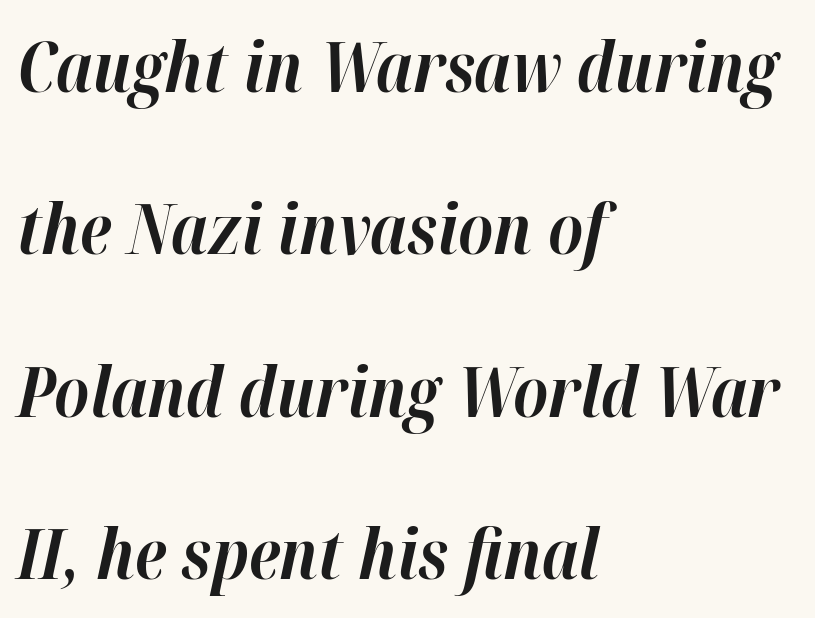
The image shows 70 px bold type, italic (leaning right); set left-aligned, loose line spacing (2.32x), normal letter spacing, not underlined; high stroke contrast and a medium x-height.
